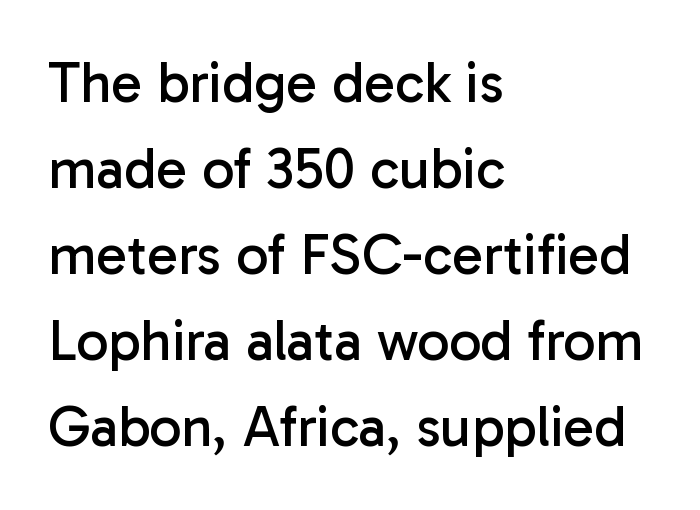
The ragged edge is on the right, which tells us the setting is flush left. In terms of posture, this sample is upright. No word sits above an underline. Serif or sans? Sans — the stroke terminals are bare. Reading down the column, the eye jumps a familiar distance to each next line.
